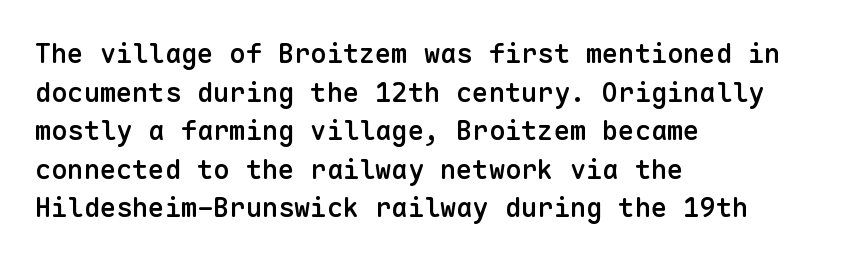
Q: Is the text bold? A: Semi-bold.
Q: Is the text italic (slanted)? A: No, it is upright.
Q: Is the text underlined? A: No.
Q: How is the paragraph aligned? A: Left-aligned.
Q: Is the spacing between letters normal or unusually wide? A: Normal.
Q: Is the spacing between lines tight, normal or loose? A: Normal.
